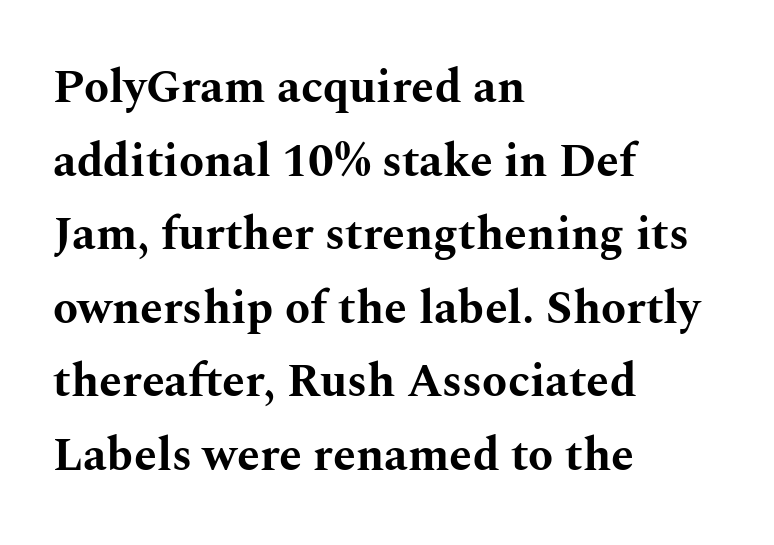
Q: Is the text bold? A: Yes.
Q: Is the text italic (slanted)? A: No, it is upright.
Q: Is the typeface a serif or a sans-serif typeface? A: Serif.
Q: Is the text underlined? A: No.
Q: How is the paragraph aligned? A: Left-aligned.
Q: Is the spacing between letters normal or unusually wide? A: Normal.
Q: Is the spacing between lines tight, normal or loose? A: Normal.
Q: Width (condensed, normal, or wide)? A: Wide.
Q: Stroke contrast? A: Medium.
Q: x-height? A: Medium.
Q: Monospaced? A: No.
